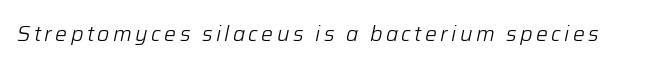
Type without underlining. Weight: regular or lighter. Italic? Definitely — the glyphs are oblique.
